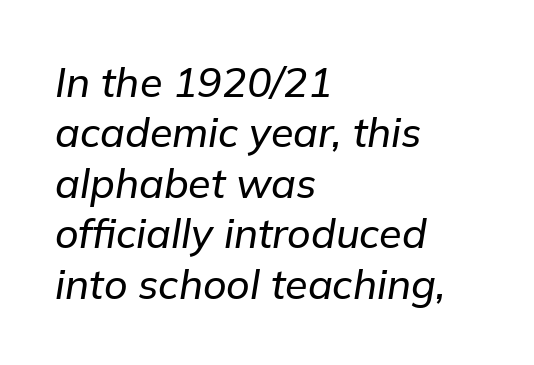
Q: Is the text italic (slanted)? A: Yes, it leans right by about 9 degrees.
Q: Is the text underlined? A: No.
Q: How is the paragraph aligned? A: Left-aligned.
Q: Is the spacing between letters normal or unusually wide? A: Normal.
Q: Width (condensed, normal, or wide)? A: Normal.
Q: Stroke contrast? A: Low.
Q: x-height? A: Medium.
Q: Monospaced? A: No.
